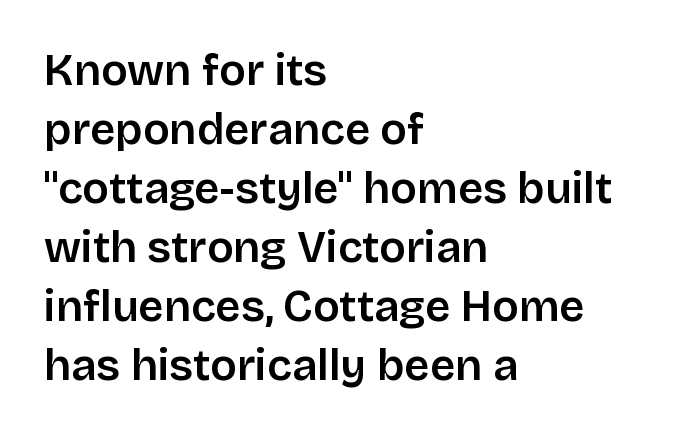
The image shows 44 px semibold sans-serif type, upright; set left-aligned, normal line spacing (1.34x), normal letter spacing, not underlined; low stroke contrast and a large x-height.
